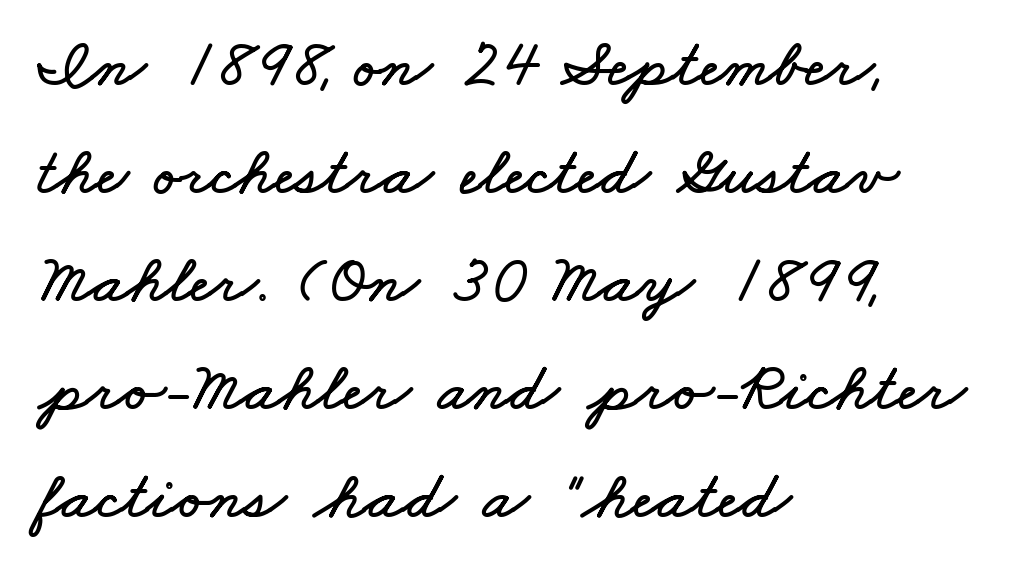
{"width": "wide", "stroke_contrast": "low", "x_height": "small", "monospaced": "no", "underline": "no", "align": "left", "line_spacing": "normal", "line_spacing_ratio": 1.59, "letter_spacing": "normal", "letter_spacing_em": 0.0, "glyph_px": 68}
